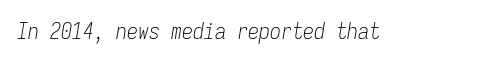
Q: Is the text bold? A: No.
Q: Is the text italic (slanted)? A: Yes, it leans right by about 9 degrees.
Q: Is the text underlined? A: No.
Q: Is the spacing between letters normal or unusually wide? A: Normal.
